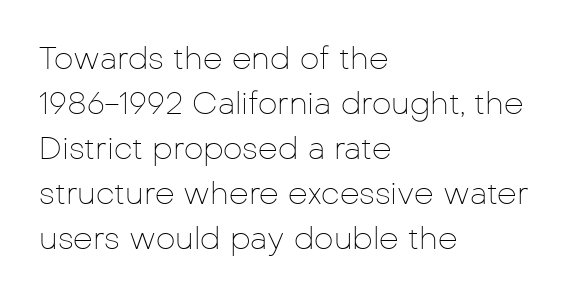
Q: Is the text bold? A: No.
Q: Is the text italic (slanted)? A: No, it is upright.
Q: Is the typeface a serif or a sans-serif typeface? A: Sans-serif.
Q: Is the text underlined? A: No.
Q: How is the paragraph aligned? A: Left-aligned.
Q: Is the spacing between letters normal or unusually wide? A: Normal.
Q: Is the spacing between lines tight, normal or loose? A: Normal.
Q: Width (condensed, normal, or wide)? A: Normal.
Q: Stroke contrast? A: Low.
Q: x-height? A: Medium.
Q: Monospaced? A: No.
